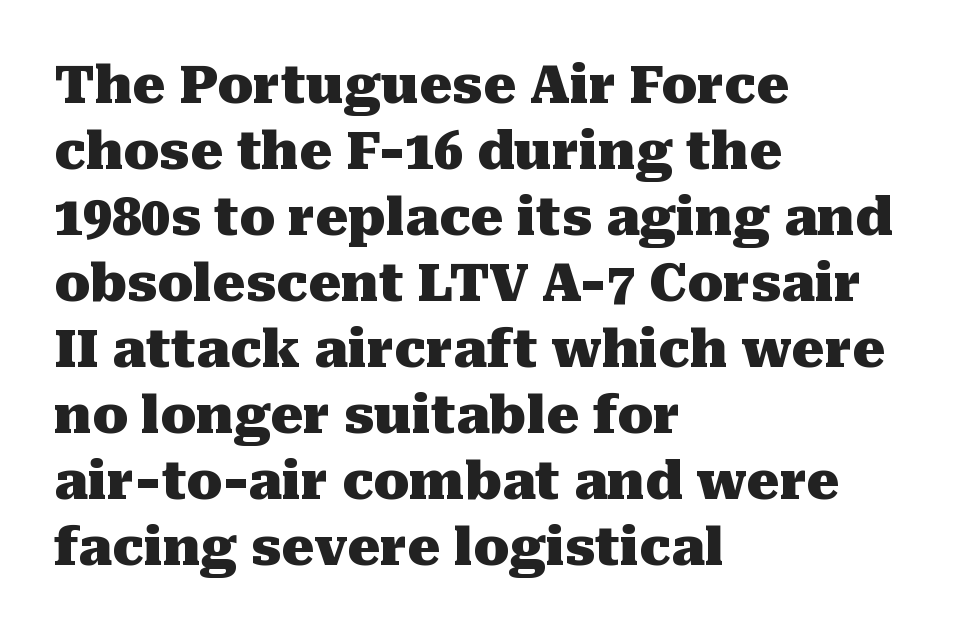
Q: Is the text bold? A: Yes.
Q: Is the text italic (slanted)? A: No, it is upright.
Q: Is the typeface a serif or a sans-serif typeface? A: Serif.
Q: Is the text underlined? A: No.
Q: How is the paragraph aligned? A: Left-aligned.
Q: Is the spacing between letters normal or unusually wide? A: Normal.
Q: Is the spacing between lines tight, normal or loose? A: Normal.
Q: Width (condensed, normal, or wide)? A: Normal.
Q: Stroke contrast? A: Medium.
Q: x-height? A: Medium.
Q: Monospaced? A: No.
